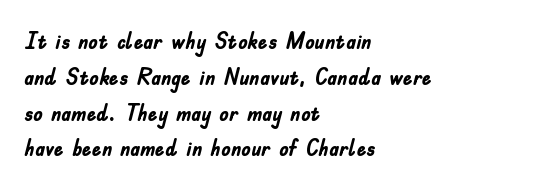
{"bold": "yes", "underline": "no", "align": "left", "line_spacing": "normal", "line_spacing_ratio": 1.49, "letter_spacing": "normal", "letter_spacing_em": 0.0, "glyph_px": 24}
